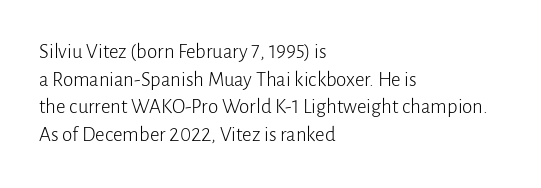
Q: Is the text bold? A: No.
Q: Is the text italic (slanted)? A: No, it is upright.
Q: Is the text underlined? A: No.
Q: How is the paragraph aligned? A: Left-aligned.
Q: Is the spacing between letters normal or unusually wide? A: Normal.
Q: Is the spacing between lines tight, normal or loose? A: Normal.
